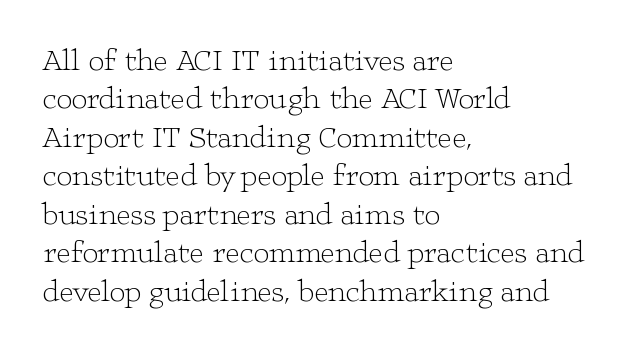
Letter spacing: default. These lines are composed in type with serifs. Descenders are the only things crossing below the line. You could not count columns in this text — the font is proportionally spaced.
